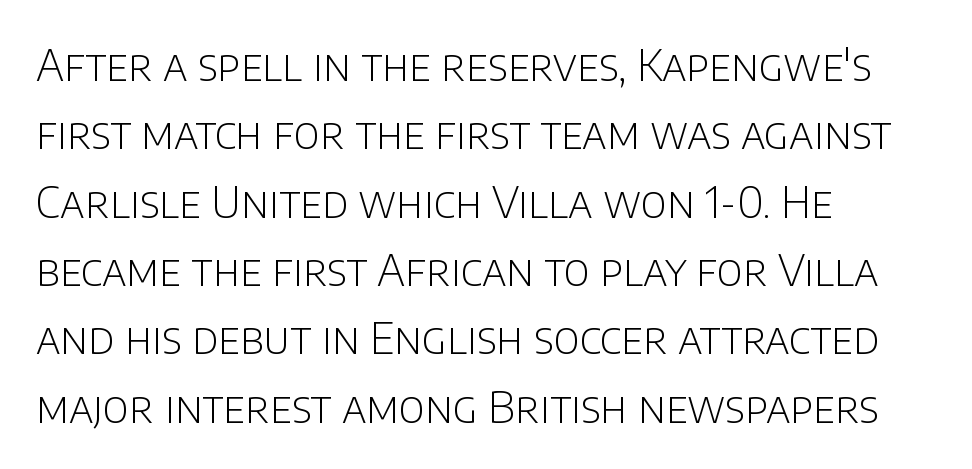
Q: Is the text bold? A: No.
Q: Is the text italic (slanted)? A: No, it is upright.
Q: Is the typeface a serif or a sans-serif typeface? A: Sans-serif.
Q: Is the text underlined? A: No.
Q: How is the paragraph aligned? A: Left-aligned.
Q: Is the spacing between letters normal or unusually wide? A: Normal.
Q: Is the spacing between lines tight, normal or loose? A: Normal.
Q: Width (condensed, normal, or wide)? A: Normal.
Q: Stroke contrast? A: Low.
Q: x-height? A: Large.
Q: Monospaced? A: No.
